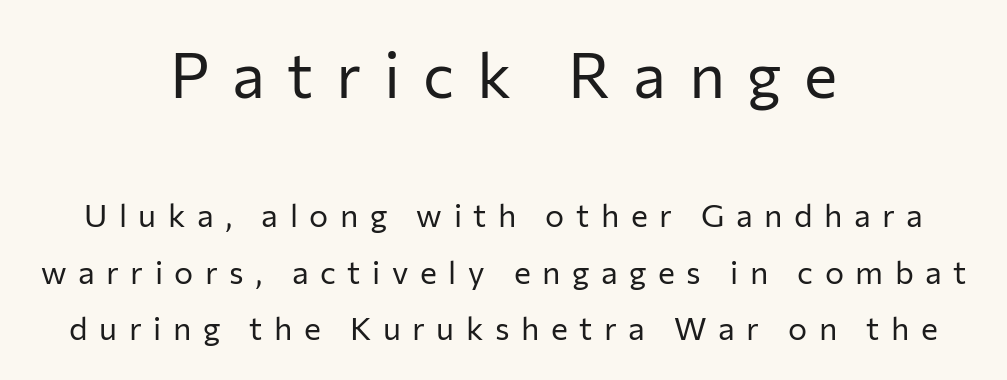
The image shows 63 px regular-weight sans-serif type, upright; set centered, line spacing 1.76x, unusually wide letter spacing (+0.36 em), not underlined; the first (top) block is 1.97x larger; low stroke contrast and a medium x-height.
